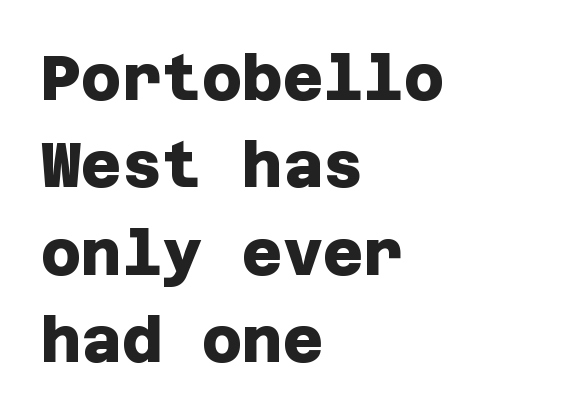
{"serif": "no", "bold": "yes", "weight": "heavy", "width": "normal", "stroke_contrast": "low", "x_height": "large", "underline": "no", "align": "left", "line_spacing": "normal", "line_spacing_ratio": 1.41, "letter_spacing": "normal", "letter_spacing_em": 0.0, "glyph_px": 62}
